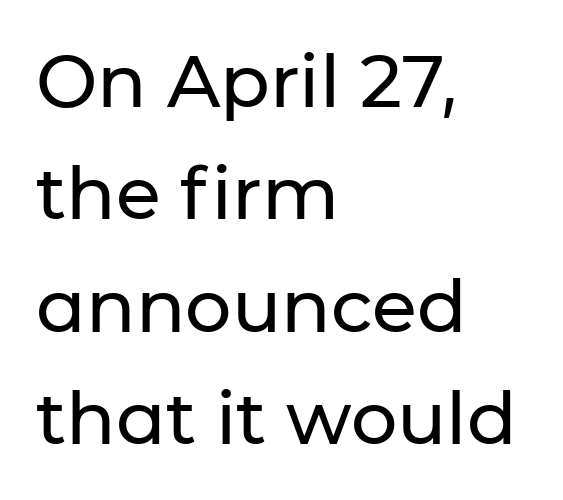
Q: Is the text italic (slanted)? A: No, it is upright.
Q: Is the typeface a serif or a sans-serif typeface? A: Sans-serif.
Q: Is the text underlined? A: No.
Q: How is the paragraph aligned? A: Left-aligned.
Q: Is the spacing between letters normal or unusually wide? A: Normal.
Q: Is the spacing between lines tight, normal or loose? A: Normal.
Q: Width (condensed, normal, or wide)? A: Normal.
Q: Stroke contrast? A: Low.
Q: x-height? A: Medium.
Q: Monospaced? A: No.
